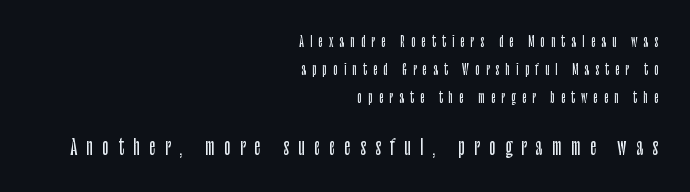
Q: Is the text italic (slanted)? A: No, it is upright.
Q: Is the text underlined? A: No.
Q: How is the paragraph aligned? A: Right-aligned.
Q: Is the spacing between letters normal or unusually wide? A: Unusually wide.
Q: Is the spacing between lines tight, normal or loose? A: Loose.
Q: Which block of text is set in a larger size, the first (top) or the second (bottom)? A: The second (bottom) one.
